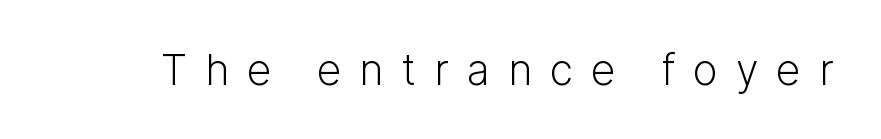
The image shows 42 px light sans-serif type, upright; set unusually wide letter spacing (+0.43 em), not underlined; low stroke contrast and a medium x-height.
